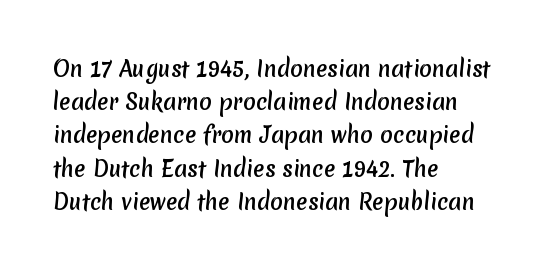
{"bold": "yes", "underline": "no", "align": "left", "line_spacing": "normal", "line_spacing_ratio": 1.58, "letter_spacing": "normal", "letter_spacing_em": 0.0, "glyph_px": 21}
